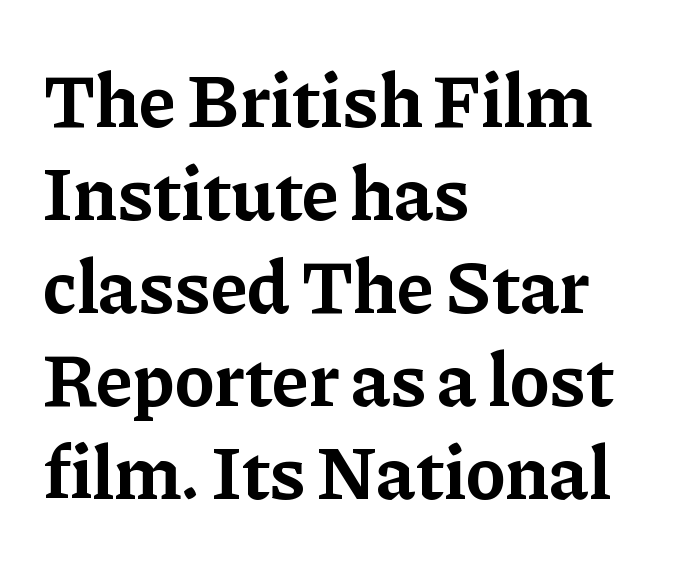
A classic flush-left, rag-right setting is used for this passage. Rule under the text: the space is simply empty. Spacing verdict: proportional, widths tailored to each character. Notice how the stems are strictly vertical — no italics here.
